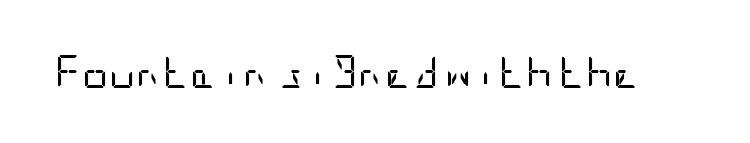
The image shows 33 px regular-weight, condensed sans-serif type, upright; set normal letter spacing, not underlined; low stroke contrast and a large x-height.
